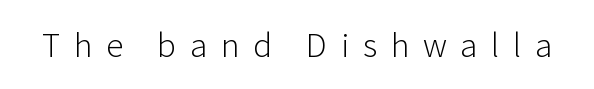
{"serif": "no", "italic": "no", "bold": "no", "weight": "light", "width": "normal", "stroke_contrast": "low", "x_height": "medium", "monospaced": "no", "underline": "no", "letter_spacing": "wide", "letter_spacing_em": 0.39, "glyph_px": 35}
